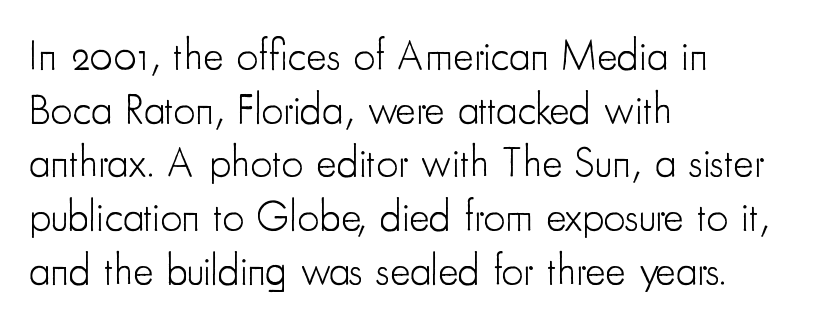
{"serif": "no", "italic": "no", "bold": "no", "weight": "light", "width": "condensed", "stroke_contrast": "low", "x_height": "small", "monospaced": "no", "underline": "no", "align": "left", "line_spacing": "normal", "line_spacing_ratio": 1.25, "letter_spacing": "normal", "letter_spacing_em": 0.0, "glyph_px": 43}
